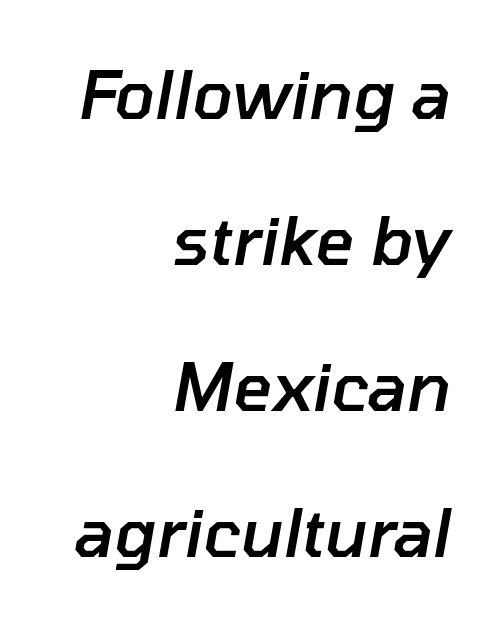
Italic: yes, the glyphs are oblique. The passage shown stacks its lines with a broad gap. Descenders hang freely into open space. The passage shown has conventional tracking throughout. A fair bit of extra ink — the face is semibold, not bold.
